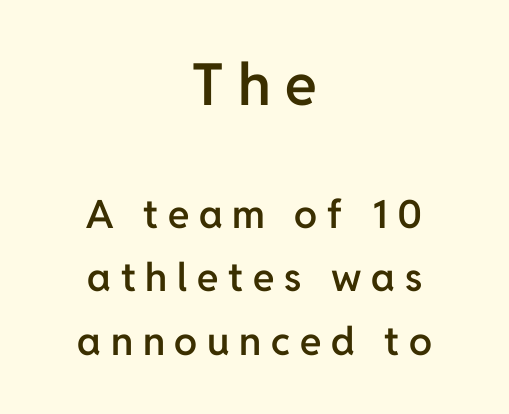
Q: Is the text bold? A: Semi-bold.
Q: Is the text italic (slanted)? A: No, it is upright.
Q: Is the typeface a serif or a sans-serif typeface? A: Sans-serif.
Q: Is the text underlined? A: No.
Q: How is the paragraph aligned? A: Centered.
Q: Is the spacing between letters normal or unusually wide? A: Unusually wide.
Q: Is the spacing between lines tight, normal or loose? A: Normal.
Q: Which block of text is set in a larger size, the first (top) or the second (bottom)? A: The first (top) one.
Q: Width (condensed, normal, or wide)? A: Normal.
Q: Stroke contrast? A: Low.
Q: x-height? A: Medium.
Q: Monospaced? A: No.
